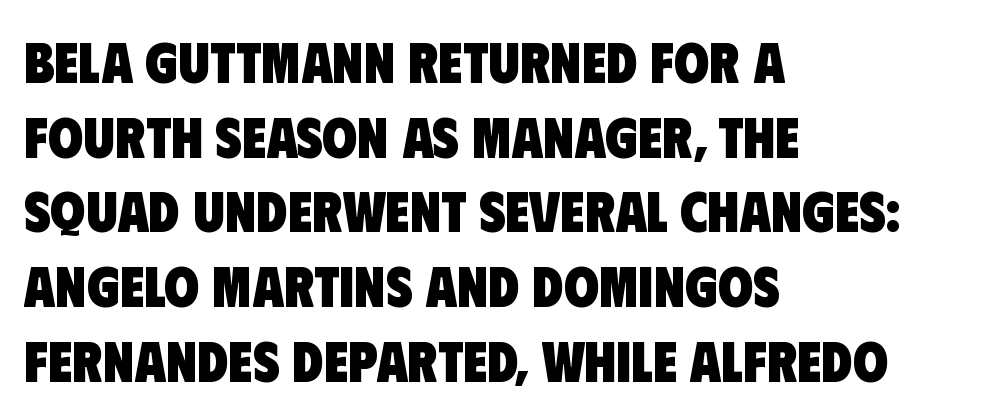
Q: Is the text bold? A: Yes.
Q: Is the typeface a serif or a sans-serif typeface? A: Sans-serif.
Q: Is the text underlined? A: No.
Q: How is the paragraph aligned? A: Left-aligned.
Q: Is the spacing between letters normal or unusually wide? A: Normal.
Q: Is the spacing between lines tight, normal or loose? A: Normal.
Q: Width (condensed, normal, or wide)? A: Condensed.
Q: Stroke contrast? A: Low.
Q: x-height? A: Large.
Q: Monospaced? A: No.
